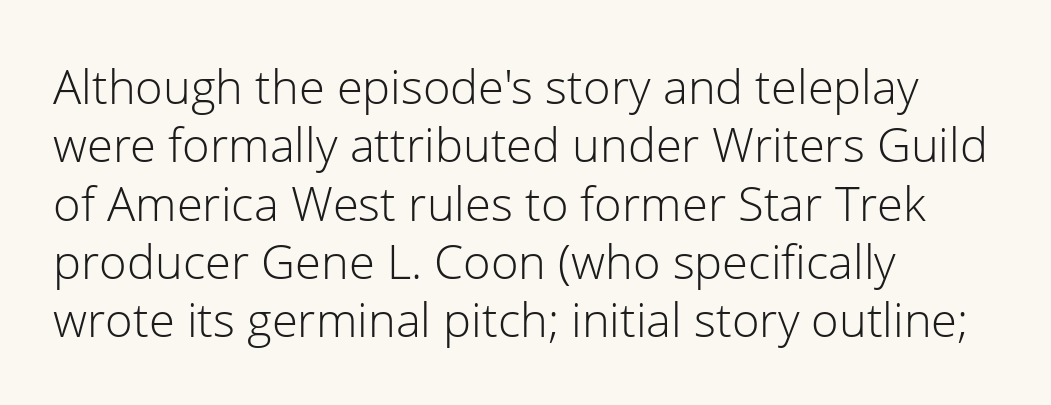
Q: Is the text bold? A: No.
Q: Is the text italic (slanted)? A: No, it is upright.
Q: Is the typeface a serif or a sans-serif typeface? A: Sans-serif.
Q: Is the text underlined? A: No.
Q: How is the paragraph aligned? A: Left-aligned.
Q: Is the spacing between letters normal or unusually wide? A: Normal.
Q: Width (condensed, normal, or wide)? A: Normal.
Q: Stroke contrast? A: Low.
Q: x-height? A: Medium.
Q: Monospaced? A: No.
